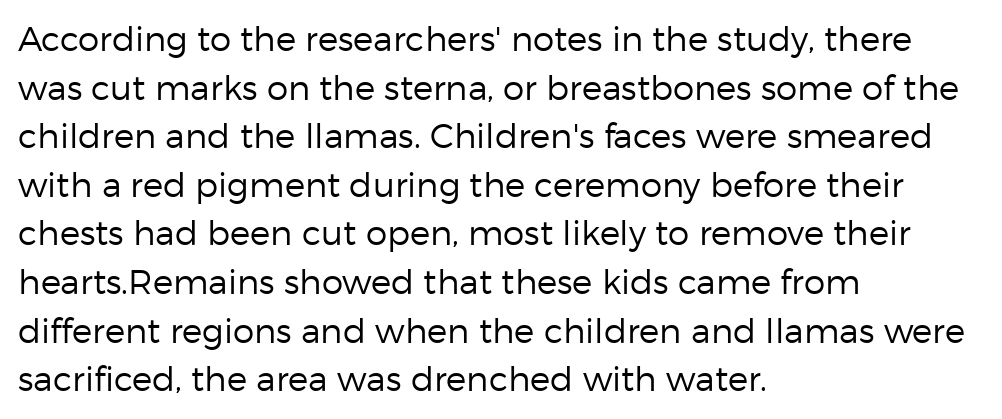
{"serif": "no", "italic": "no", "bold": "no", "weight": "regular", "width": "normal", "stroke_contrast": "low", "x_height": "medium", "monospaced": "no", "underline": "no", "align": "left", "line_spacing": "normal", "line_spacing_ratio": 1.43, "letter_spacing": "normal", "letter_spacing_em": 0.0, "glyph_px": 34}
